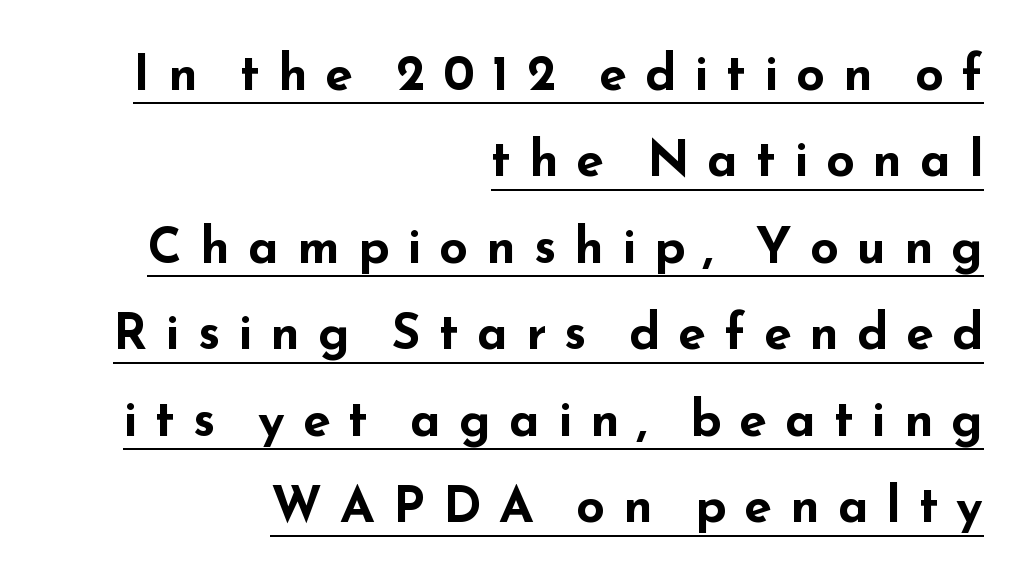
The image shows 50 px bold, wide sans-serif type, upright; set right-aligned, line spacing 1.73x, unusually wide letter spacing (+0.36 em), underlined; low stroke contrast and a small x-height.
